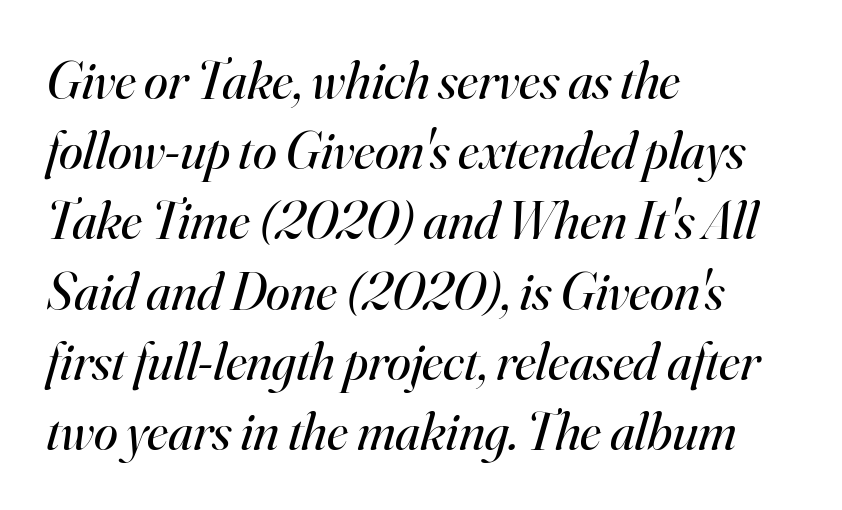
The image shows 54 px regular-weight serif type, italic (leaning right); set left-aligned, normal line spacing (1.3x), normal letter spacing, not underlined; high stroke contrast and a small x-height.
